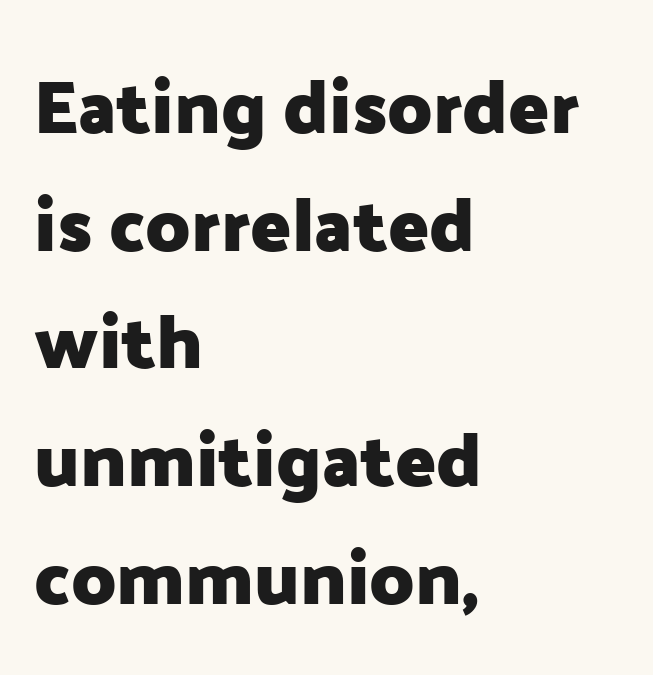
{"serif": "no", "italic": "no", "bold": "yes", "weight": "heavy", "width": "normal", "stroke_contrast": "low", "x_height": "medium", "monospaced": "no", "underline": "no", "align": "left", "line_spacing": "normal", "line_spacing_ratio": 1.57, "letter_spacing": "normal", "letter_spacing_em": 0.0, "glyph_px": 75}
